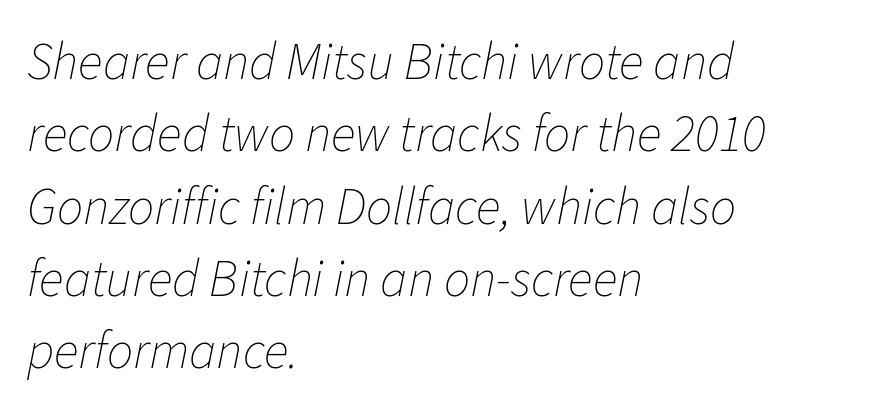
Weight: in the light-to-regular range. Normally led — the rows are evenly, conventionally spaced. The letters sit at their default tracking, neither squeezed nor spread. This rendering features lettering with no underline. Quick note: italic.
